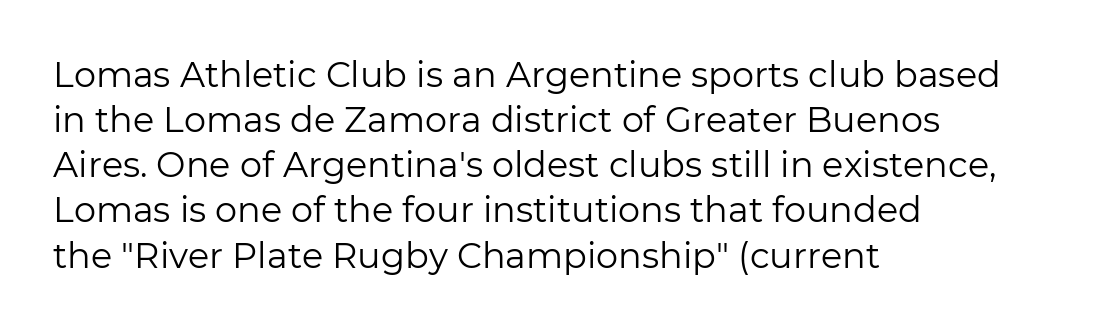
The image shows 35 px regular-weight sans-serif type, upright; set left-aligned, normal line spacing (1.29x), normal letter spacing, not underlined; low stroke contrast and a medium x-height.
